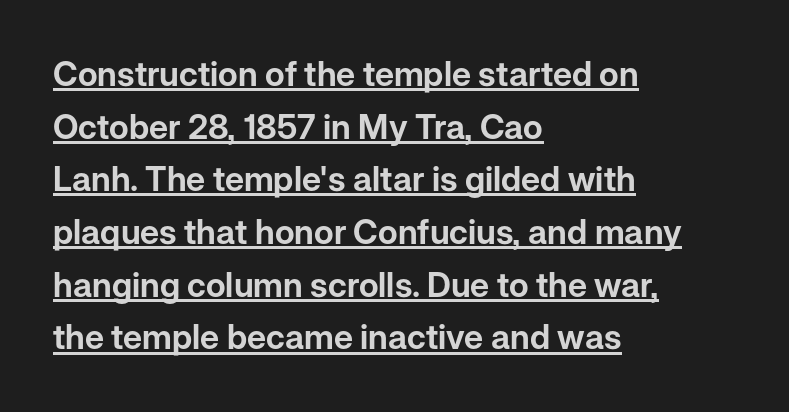
Q: Is the text italic (slanted)? A: No, it is upright.
Q: Is the typeface a serif or a sans-serif typeface? A: Sans-serif.
Q: Is the text underlined? A: Yes.
Q: How is the paragraph aligned? A: Left-aligned.
Q: Is the spacing between letters normal or unusually wide? A: Normal.
Q: Is the spacing between lines tight, normal or loose? A: Normal.
Q: Width (condensed, normal, or wide)? A: Normal.
Q: Stroke contrast? A: Low.
Q: x-height? A: Medium.
Q: Monospaced? A: No.
